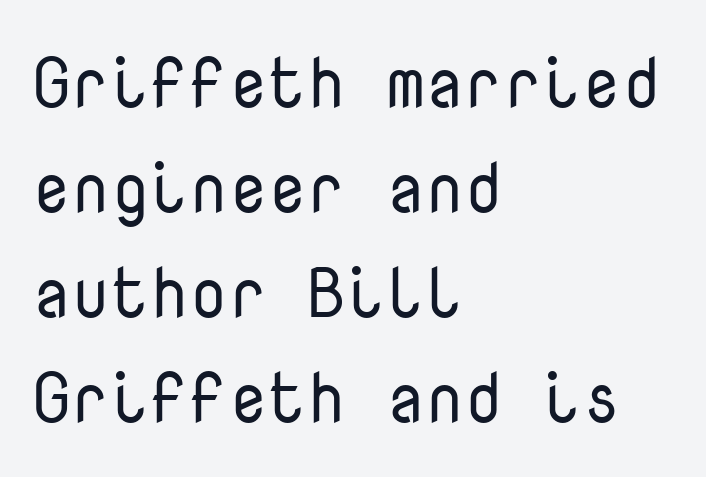
The image shows 70 px regular-weight sans-serif type, upright, monospaced; set left-aligned, normal line spacing (1.5x), normal letter spacing, not underlined; low stroke contrast and a medium x-height.
